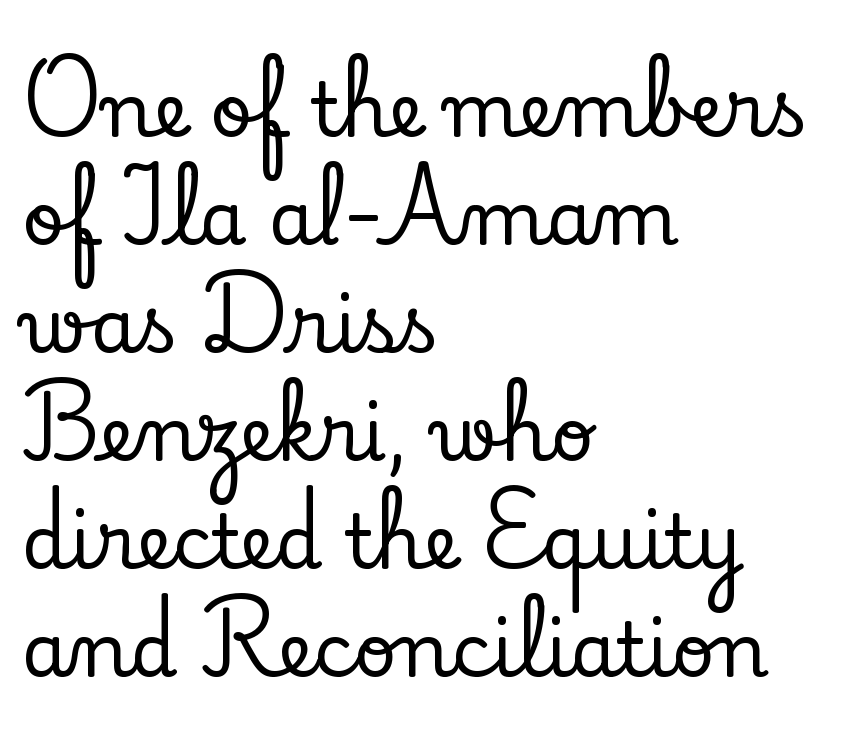
The image shows 75 px serif type, upright; set left-aligned, normal line spacing (1.44x), normal letter spacing, not underlined; low stroke contrast and a small x-height.
